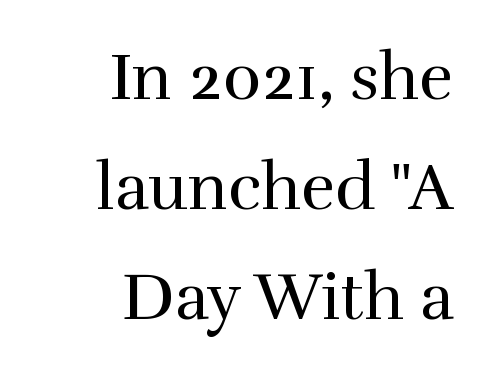
Any mark beneath the type? The region is blank. The lettering stays uniformly vertical, giving the passage a roman look. Successive baselines arrive at the customary interval. Weight: in the light-to-regular range.
